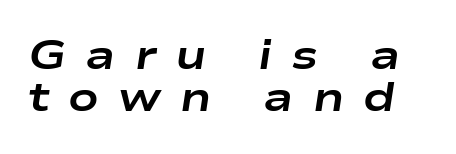
{"italic": "yes", "lean": "right", "slant_degrees": 9, "bold": "yes", "weight": "bold", "width": "wide", "stroke_contrast": "low", "x_height": "medium", "monospaced": "no", "underline": "no", "line_spacing": "tight", "line_spacing_ratio": 1.05, "letter_spacing": "wide", "letter_spacing_em": 0.47, "glyph_px": 40}
